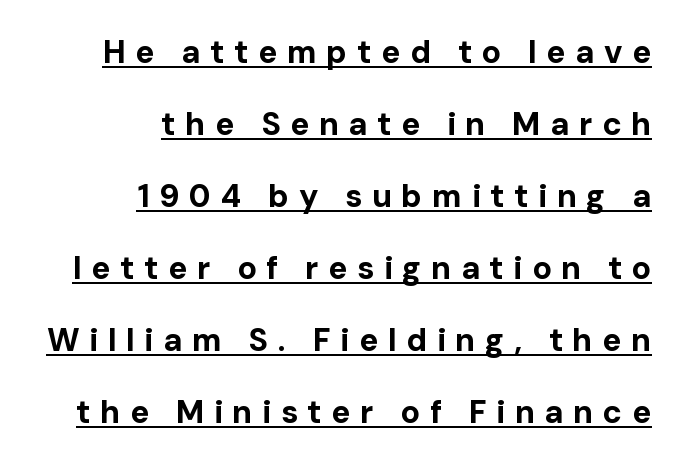
The image shows 32 px bold sans-serif type, upright; set right-aligned, loose line spacing (2.25x), unusually wide letter spacing (+0.3 em), underlined; low stroke contrast and a medium x-height.
